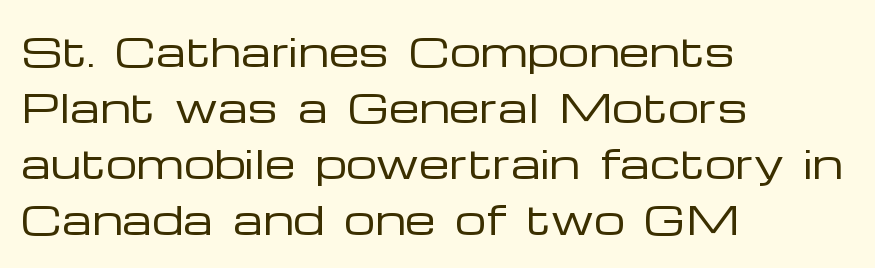
{"serif": "no", "italic": "no", "bold": "no", "weight": "regular", "width": "wide", "stroke_contrast": "low", "x_height": "medium", "monospaced": "no", "underline": "no", "align": "left", "line_spacing": "normal", "line_spacing_ratio": 1.44, "letter_spacing": "normal", "letter_spacing_em": 0.0, "glyph_px": 39}
